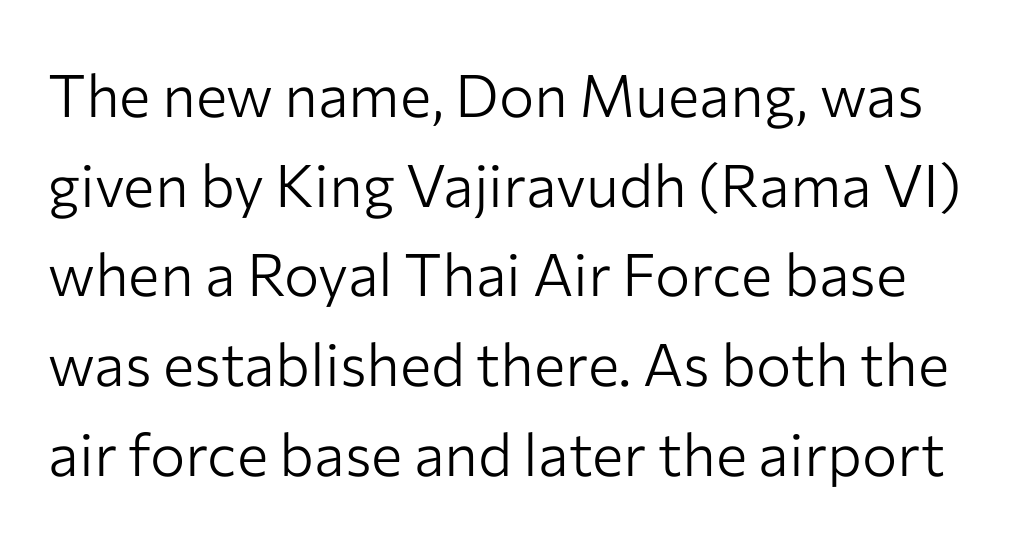
{"serif": "no", "italic": "no", "bold": "no", "weight": "light", "width": "normal", "stroke_contrast": "low", "x_height": "medium", "monospaced": "no", "underline": "no", "line_spacing": "normal", "line_spacing_ratio": 1.52, "letter_spacing": "normal", "letter_spacing_em": 0.0, "glyph_px": 59}
